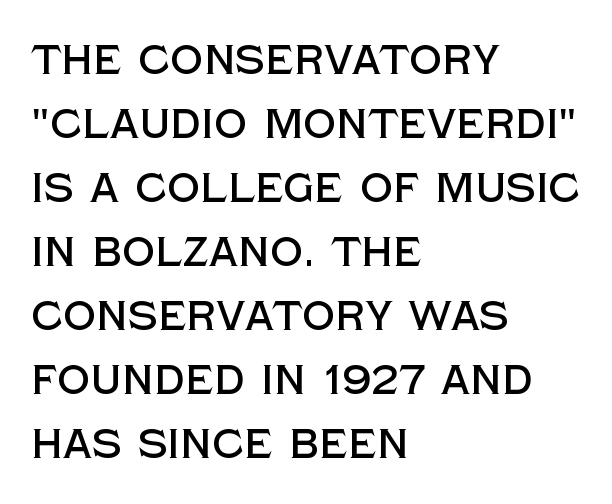
{"serif": "no", "italic": "no", "width": "normal", "x_height": "large", "monospaced": "no", "underline": "no", "align": "left", "line_spacing": "normal", "line_spacing_ratio": 1.56, "letter_spacing": "normal", "letter_spacing_em": 0.0, "glyph_px": 41}
